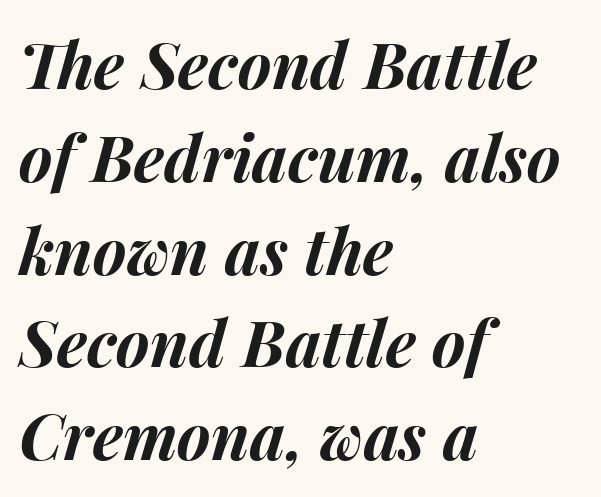
Q: Is the text bold? A: Yes.
Q: Is the text italic (slanted)? A: Yes, it leans right by about 15 degrees.
Q: Is the text underlined? A: No.
Q: How is the paragraph aligned? A: Left-aligned.
Q: Is the spacing between letters normal or unusually wide? A: Normal.
Q: Is the spacing between lines tight, normal or loose? A: Normal.
Q: Width (condensed, normal, or wide)? A: Normal.
Q: Stroke contrast? A: Medium.
Q: x-height? A: Medium.
Q: Monospaced? A: No.
